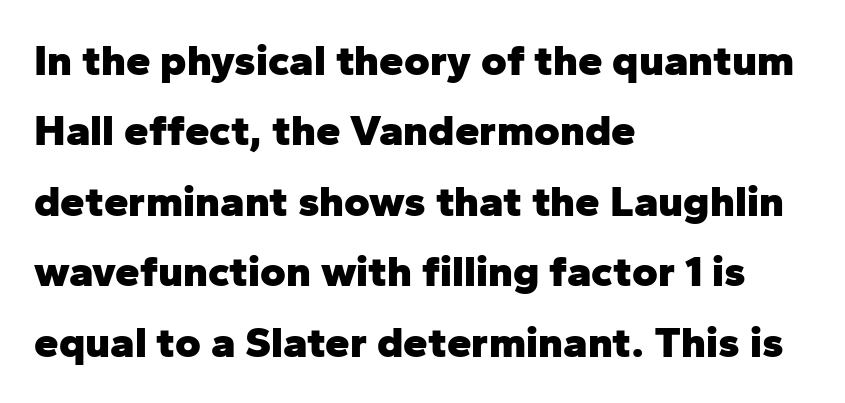
Q: Is the text bold? A: Yes.
Q: Is the text italic (slanted)? A: No, it is upright.
Q: Is the typeface a serif or a sans-serif typeface? A: Sans-serif.
Q: Is the text underlined? A: No.
Q: How is the paragraph aligned? A: Left-aligned.
Q: Is the spacing between letters normal or unusually wide? A: Normal.
Q: Is the spacing between lines tight, normal or loose? A: Normal.
Q: Width (condensed, normal, or wide)? A: Normal.
Q: Stroke contrast? A: Low.
Q: x-height? A: Medium.
Q: Monospaced? A: No.
